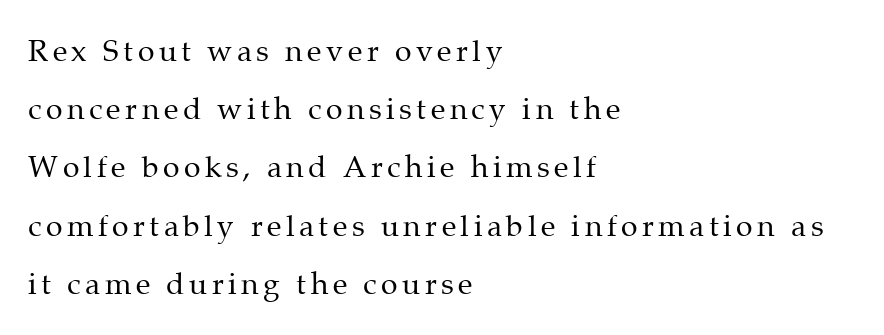
The image shows 30 px regular-weight serif type, upright; set left-aligned, loose line spacing (1.94x), not underlined; medium stroke contrast and a medium x-height.
